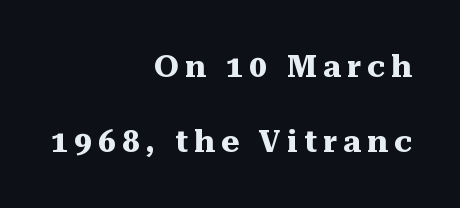
{"serif": "yes", "italic": "no", "bold": "yes", "weight": "heavy", "width": "normal", "stroke_contrast": "medium", "x_height": "medium", "monospaced": "no", "underline": "no", "align": "right", "line_spacing": "loose", "line_spacing_ratio": 2.41, "letter_spacing": "wide", "letter_spacing_em": 0.2, "glyph_px": 31}
